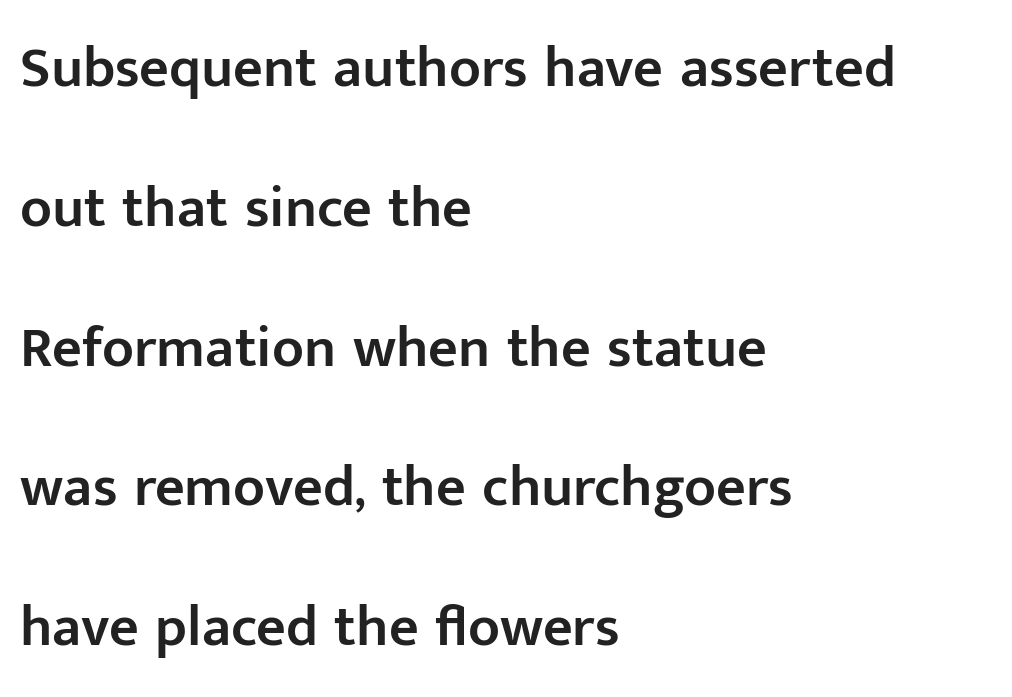
The image shows 58 px semibold sans-serif type, upright; set left-aligned, loose line spacing (2.41x), normal letter spacing, not underlined; low stroke contrast and a medium x-height.
